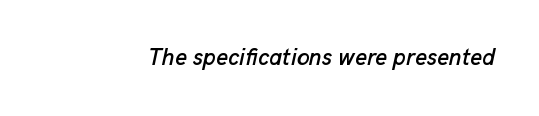
The specimen reads as italic at a glance. Observe the ordinary spacing: letters are neighbours, not strangers. Only glyphs here, with clear space below each row.
